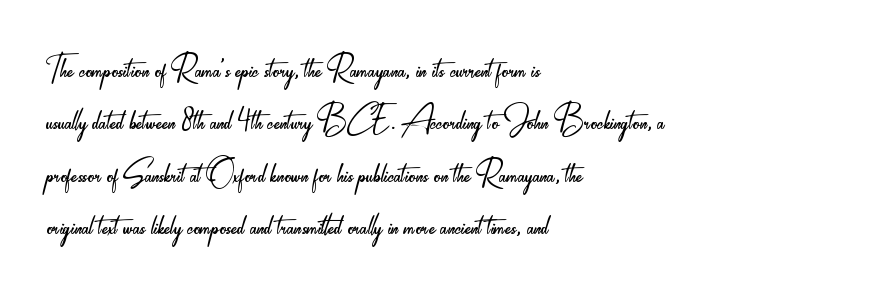
The image shows 43 px light, condensed sans-serif type; set left-aligned, line spacing 1.22x, normal letter spacing, not underlined; low stroke contrast and a small x-height.
